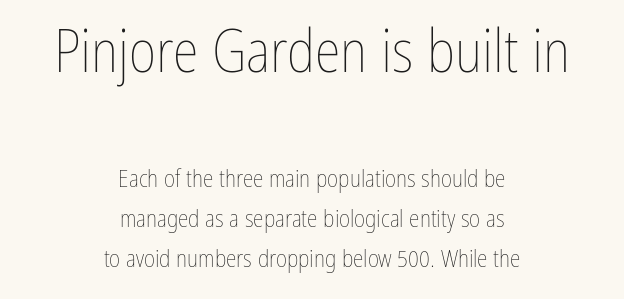
{"italic": "no", "bold": "no", "weight": "thin", "width": "condensed", "stroke_contrast": "low", "x_height": "medium", "monospaced": "no", "underline": "no", "align": "center", "line_spacing": "normal", "line_spacing_ratio": 1.67, "letter_spacing": "normal", "letter_spacing_em": 0.0, "larger_block": "first", "size_ratio": 2.46, "glyph_px": 59}
